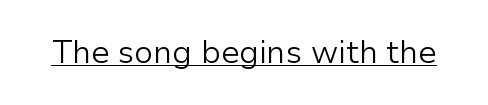
Q: Is the text bold? A: No.
Q: Is the text italic (slanted)? A: No, it is upright.
Q: Is the typeface a serif or a sans-serif typeface? A: Sans-serif.
Q: Is the text underlined? A: Yes.
Q: Is the spacing between letters normal or unusually wide? A: Normal.
Q: Width (condensed, normal, or wide)? A: Normal.
Q: Stroke contrast? A: Low.
Q: x-height? A: Medium.
Q: Monospaced? A: No.
